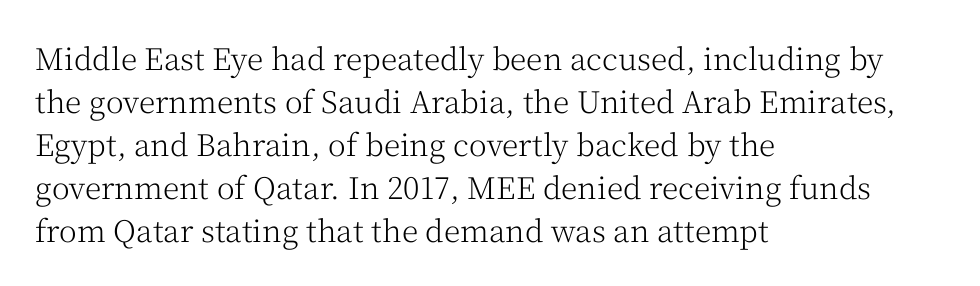
The image shows 30 px light serif type, upright; set left-aligned, normal line spacing (1.43x), normal letter spacing, not underlined; medium stroke contrast and a medium x-height.
